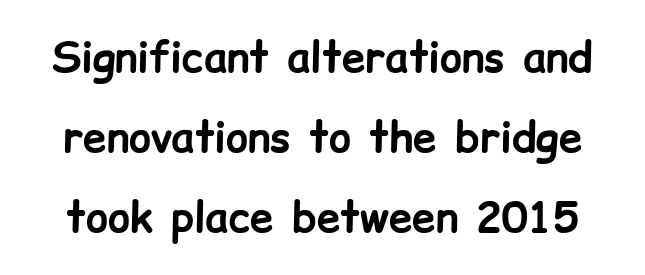
Type without underlining. The lettering holds an erect, upright posture throughout. Short note: letters normally spaced. This block would shrink considerably if given ordinary leading; it's expanded now. Note the varied advance widths — an 'i' is clearly narrower than an 'm'. Strokes here are thick enough to call this a true bold.
